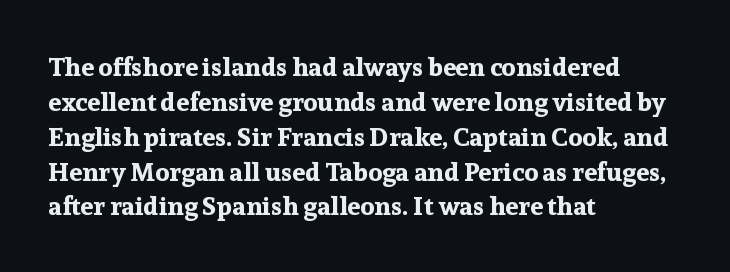
{"italic": "no", "bold": "yes", "underline": "no", "align": "left", "line_spacing": "normal", "line_spacing_ratio": 1.34, "letter_spacing": "normal", "letter_spacing_em": 0.0, "glyph_px": 26}
